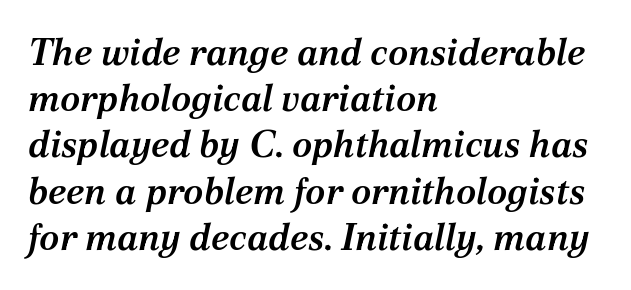
Q: Is the text bold? A: Semi-bold.
Q: Is the text italic (slanted)? A: Yes, it leans right by about 12 degrees.
Q: Is the typeface a serif or a sans-serif typeface? A: Serif.
Q: Is the text underlined? A: No.
Q: How is the paragraph aligned? A: Left-aligned.
Q: Is the spacing between letters normal or unusually wide? A: Normal.
Q: Is the spacing between lines tight, normal or loose? A: Normal.
Q: Width (condensed, normal, or wide)? A: Normal.
Q: Stroke contrast? A: Medium.
Q: x-height? A: Medium.
Q: Monospaced? A: No.
